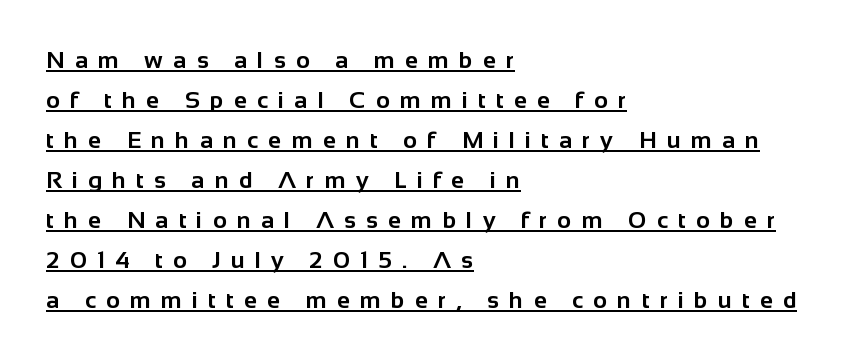
{"italic": "no", "bold": "yes", "underline": "yes", "align": "left", "line_spacing": "normal", "line_spacing_ratio": 1.67, "letter_spacing": "wide", "letter_spacing_em": 0.42, "glyph_px": 24}
